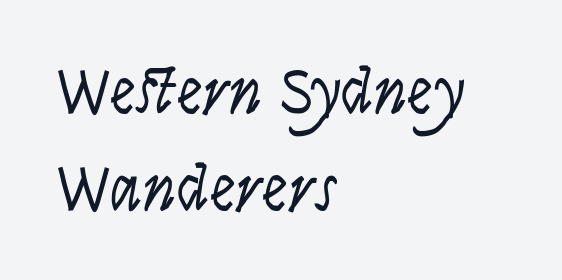
The image shows 65 px light, condensed sans-serif type; set left-aligned, normal line spacing (1.49x), normal letter spacing, not underlined; low stroke contrast and a large x-height.
